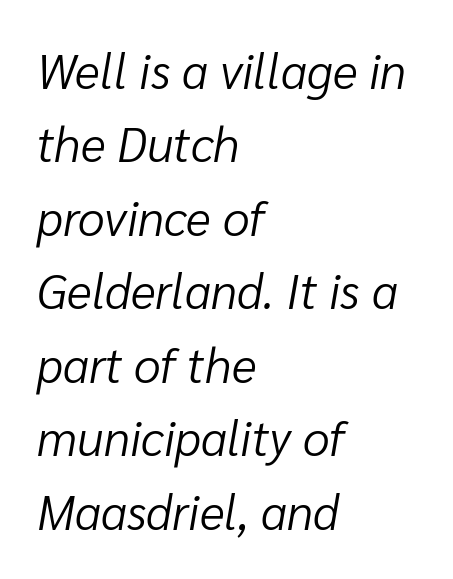
{"italic": "yes", "lean": "right", "slant_degrees": 10, "bold": "no", "weight": "light", "width": "normal", "stroke_contrast": "low", "x_height": "medium", "monospaced": "no", "underline": "no", "align": "left", "line_spacing": "normal", "line_spacing_ratio": 1.53, "letter_spacing": "normal", "letter_spacing_em": 0.0, "glyph_px": 48}
